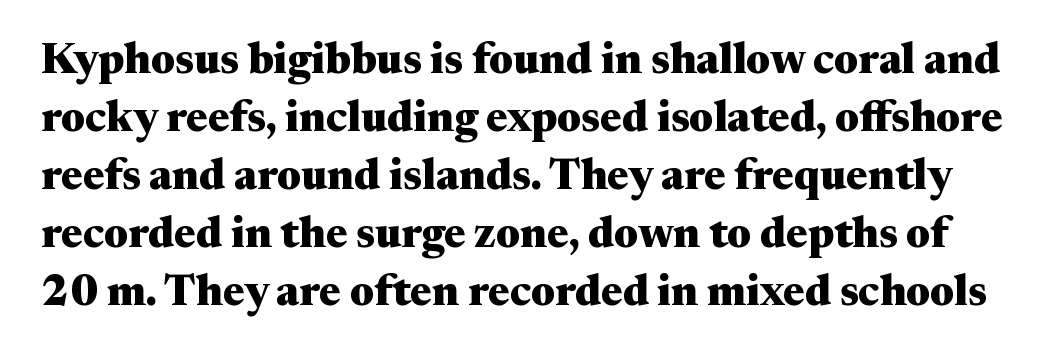
Q: Is the text bold? A: Yes.
Q: Is the text italic (slanted)? A: No, it is upright.
Q: Is the typeface a serif or a sans-serif typeface? A: Serif.
Q: Is the text underlined? A: No.
Q: Is the spacing between letters normal or unusually wide? A: Normal.
Q: Is the spacing between lines tight, normal or loose? A: Normal.
Q: Width (condensed, normal, or wide)? A: Wide.
Q: Stroke contrast? A: Medium.
Q: x-height? A: Medium.
Q: Monospaced? A: No.
